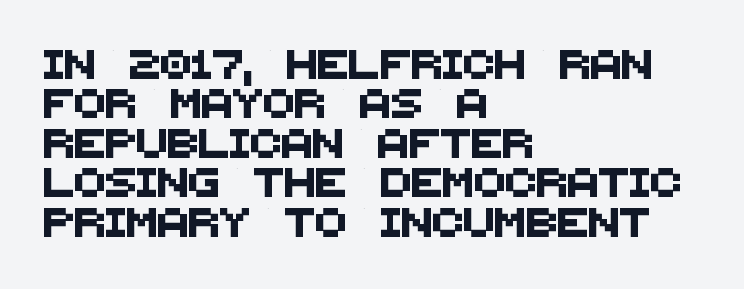
The image shows 29 px sans-serif type; set left-aligned, normal line spacing (1.36x), normal letter spacing, not underlined; medium stroke contrast and a large x-height.
